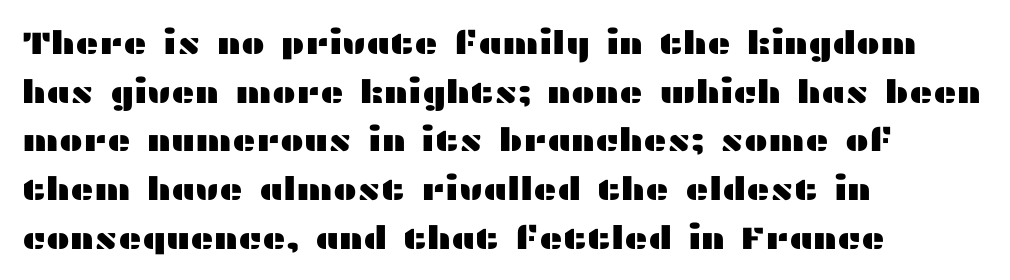
Q: Is the text italic (slanted)? A: No, it is upright.
Q: Is the typeface a serif or a sans-serif typeface? A: Sans-serif.
Q: Is the text underlined? A: No.
Q: How is the paragraph aligned? A: Left-aligned.
Q: Is the spacing between letters normal or unusually wide? A: Normal.
Q: Is the spacing between lines tight, normal or loose? A: Normal.
Q: Width (condensed, normal, or wide)? A: Wide.
Q: Stroke contrast? A: Medium.
Q: x-height? A: Medium.
Q: Monospaced? A: No.
